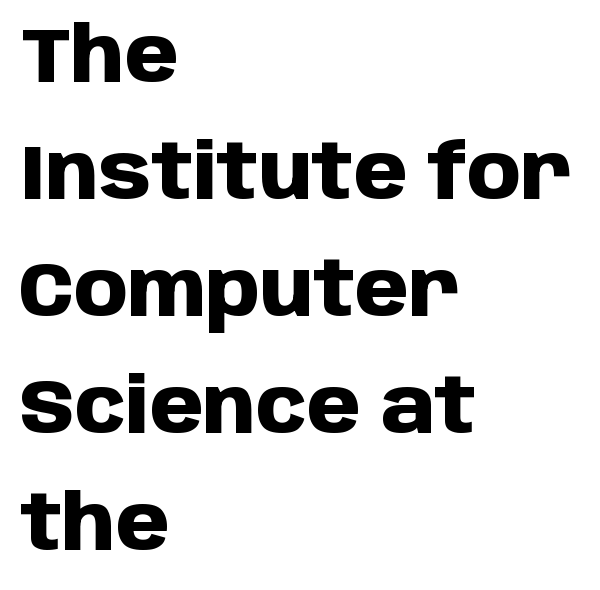
Does the leading feel generous? No, just average. Left-aligned paragraph, ragged on the right. The letters advance in unequal steps, a hallmark of proportional type. I'd describe the lettering as bold — thick and assertive. Unlike italic type, these characters show no tilt at all.
